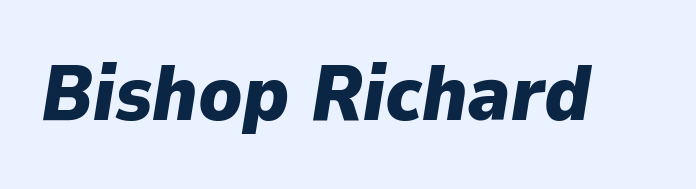
The space directly below the letters is spotless. This sample has the flowing, uneven cadence of proportional lettering. Strokes here are thick enough to call this a true bold. Does extra space separate the letters? No, they use regular spacing. The lettering tilts uniformly, giving the passage an italic look.
